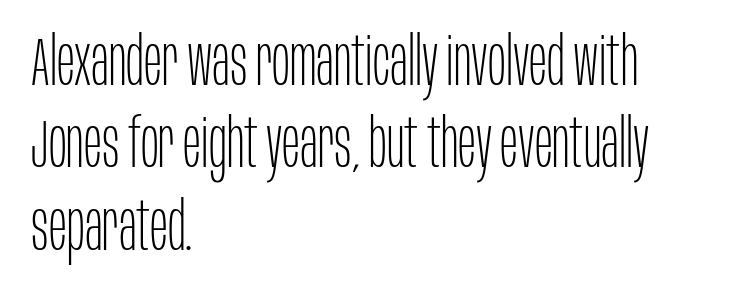
{"serif": "no", "italic": "no", "bold": "no", "weight": "thin", "width": "condensed", "stroke_contrast": "low", "x_height": "large", "monospaced": "no", "underline": "no", "align": "left", "line_spacing_ratio": 1.23, "letter_spacing": "normal", "letter_spacing_em": 0.0, "glyph_px": 67}
